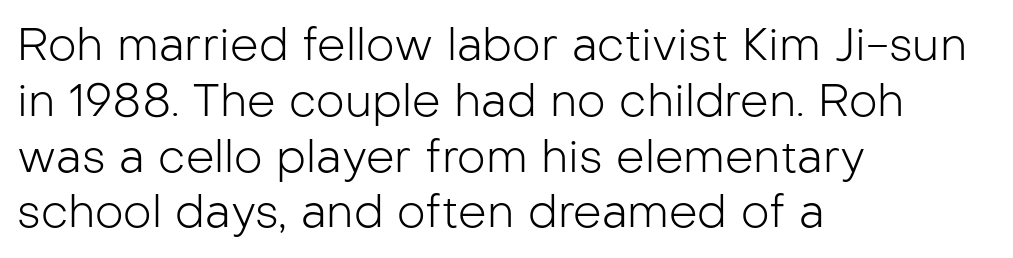
Each letter keeps its own natural width here, so spacing adapts to shape. It's the straight-up-and-down kind of type. The horizontal fit of the characters is conventional and even. One-word summary of the alignment: left. Stems and bowls with no extra thickness — not bold. The baseline area is clear.
